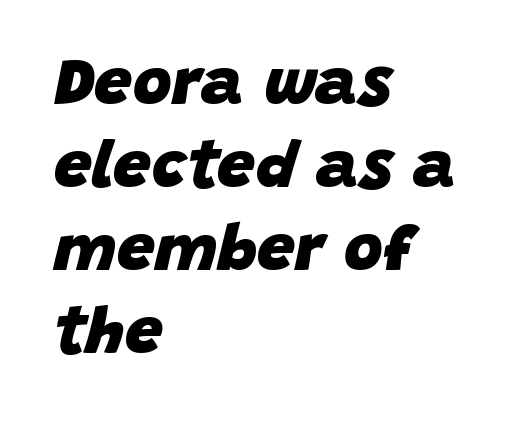
{"italic": "yes", "lean": "right", "slant_degrees": 15, "bold": "yes", "weight": "heavy", "width": "normal", "stroke_contrast": "low", "x_height": "large", "monospaced": "no", "underline": "no", "align": "left", "line_spacing_ratio": 1.24, "letter_spacing": "normal", "letter_spacing_em": 0.0, "glyph_px": 67}
